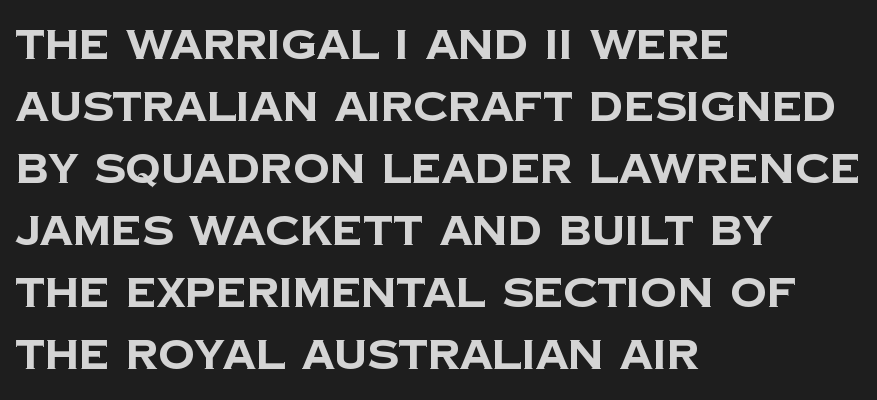
The image shows 41 px bold sans-serif type; set left-aligned, normal line spacing (1.51x), normal letter spacing, not underlined; low stroke contrast and a large x-height.
